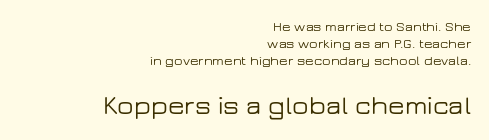
The image shows 27 px text type, upright; set right-aligned, line spacing 1.21x, normal letter spacing, not underlined; the second (bottom) block is 1.93x larger.
